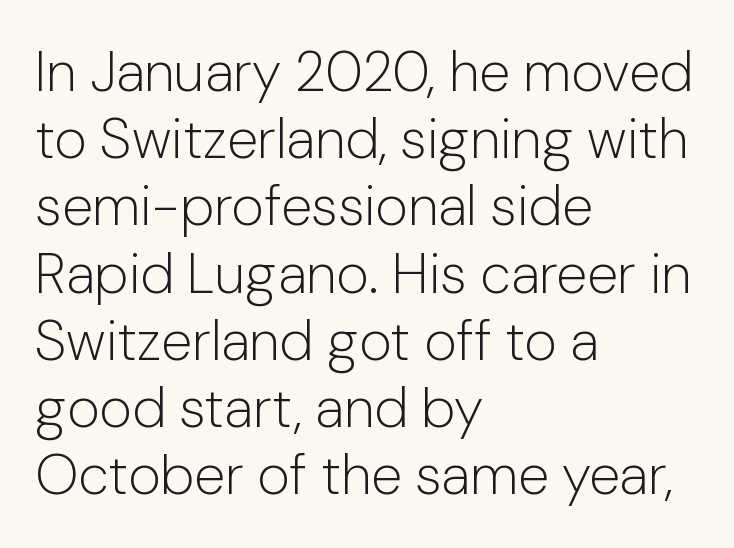
Q: Is the text bold? A: No.
Q: Is the text italic (slanted)? A: No, it is upright.
Q: Is the typeface a serif or a sans-serif typeface? A: Sans-serif.
Q: Is the text underlined? A: No.
Q: How is the paragraph aligned? A: Left-aligned.
Q: Is the spacing between letters normal or unusually wide? A: Normal.
Q: Width (condensed, normal, or wide)? A: Normal.
Q: Stroke contrast? A: Low.
Q: x-height? A: Medium.
Q: Monospaced? A: No.
